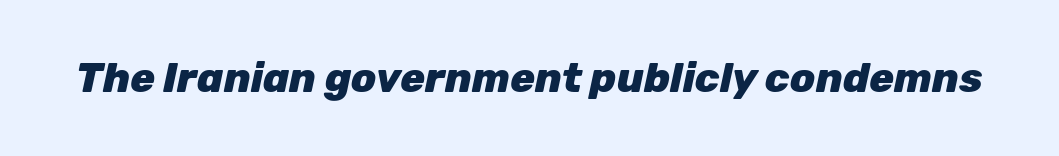
Q: Is the text bold? A: Yes.
Q: Is the text italic (slanted)? A: Yes, it leans right by about 12 degrees.
Q: Is the text underlined? A: No.
Q: Is the spacing between letters normal or unusually wide? A: Normal.
Q: Width (condensed, normal, or wide)? A: Normal.
Q: Stroke contrast? A: Low.
Q: x-height? A: Medium.
Q: Monospaced? A: No.
